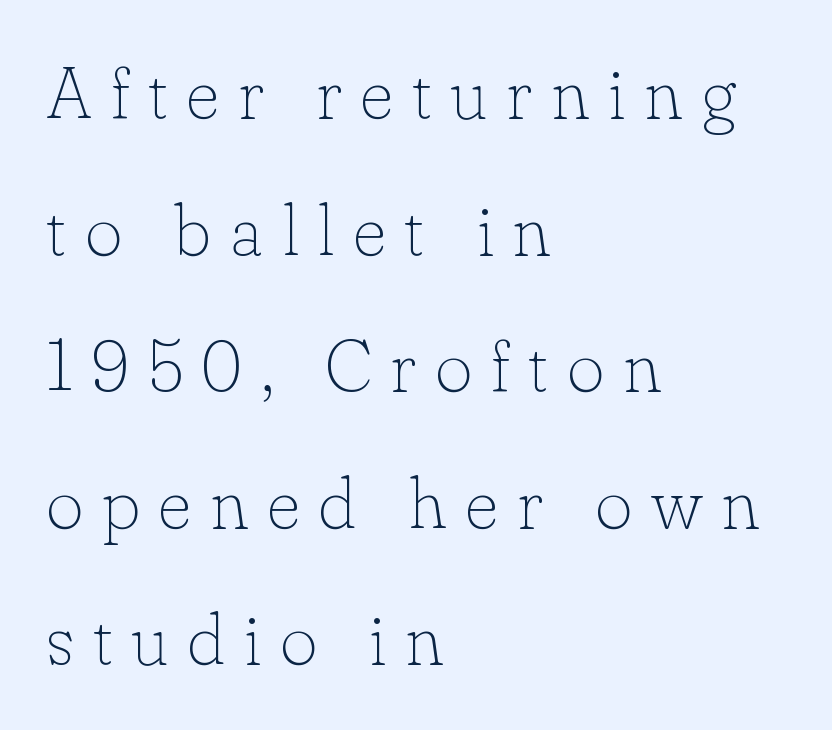
{"serif": "yes", "italic": "no", "bold": "no", "weight": "thin", "width": "normal", "stroke_contrast": "low", "x_height": "small", "monospaced": "no", "underline": "no", "align": "left", "line_spacing_ratio": 1.87, "letter_spacing": "wide", "letter_spacing_em": 0.25, "glyph_px": 73}
